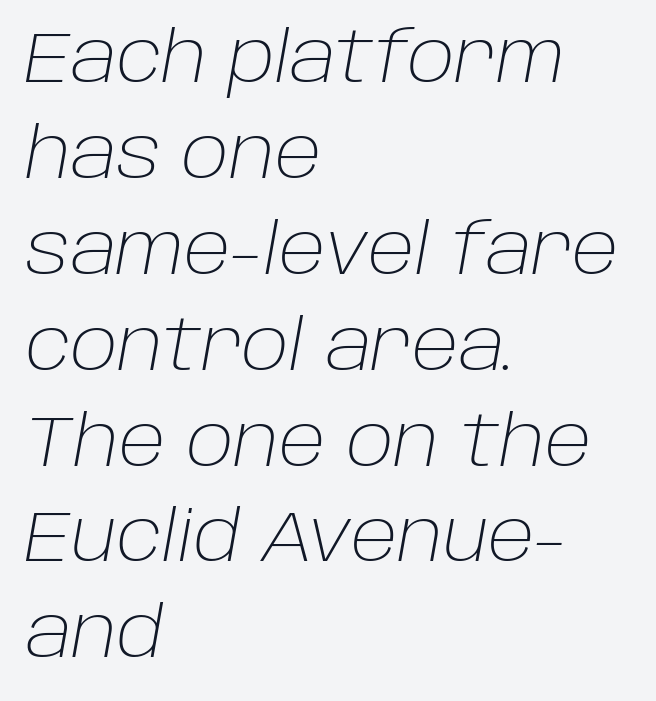
The passage shown is typed in a proportional face where columns would drift. Decoration check: the copy has no underline. The typeface has the unassuming heft of standard copy or less. It's the slanting kind of type. Is there much room between lines? A standard amount, neither cramped nor airy.
